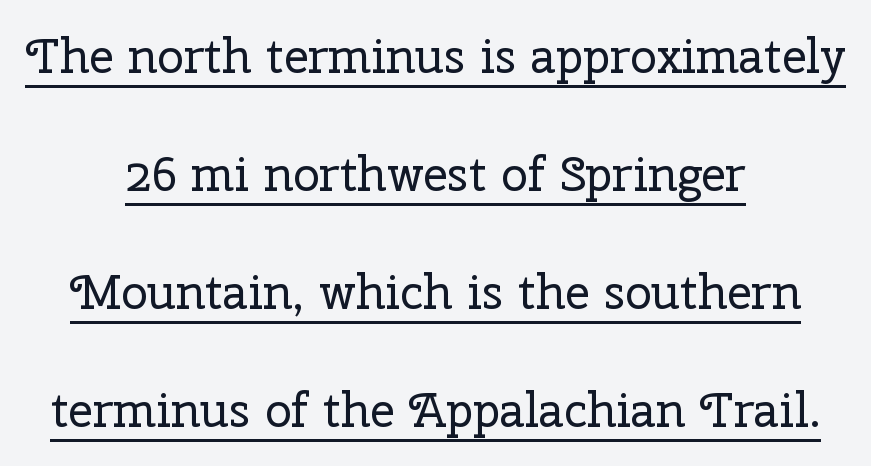
The image shows 48 px regular-weight serif type, upright; set centered, loose line spacing (2.46x), normal letter spacing, underlined; low stroke contrast and a medium x-height.
